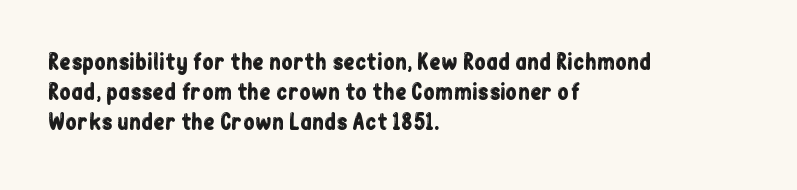
The lines sit at an ordinary, default distance from one another. In terms of posture, this sample is upright. What stands out about the letter spacing? Nothing — it is the standard amount. Leftover space on each line is placed entirely after the last word. Check the space under the baseline: it is left empty.
